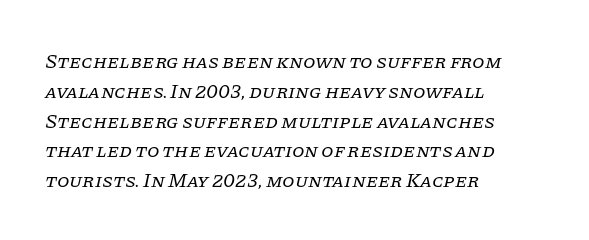
The letterforms sit shoulder to shoulder at normal distance. The line-height multiplier appears to be the usual default. Words float on clear page, feet unadorned. Emphasis-style slanted type is in use. Is the block centered? No — it sits flush against the left margin. No extra ink here — the face is not bold.
